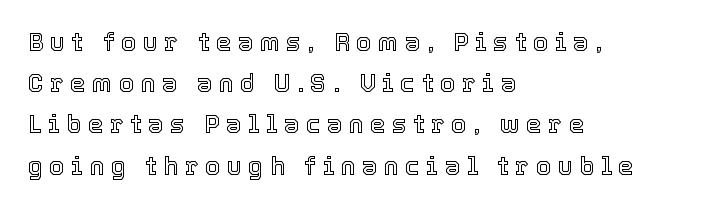
Q: Is the text italic (slanted)? A: No, it is upright.
Q: Is the text underlined? A: No.
Q: How is the paragraph aligned? A: Left-aligned.
Q: Is the spacing between letters normal or unusually wide? A: Unusually wide.
Q: Is the spacing between lines tight, normal or loose? A: Normal.
